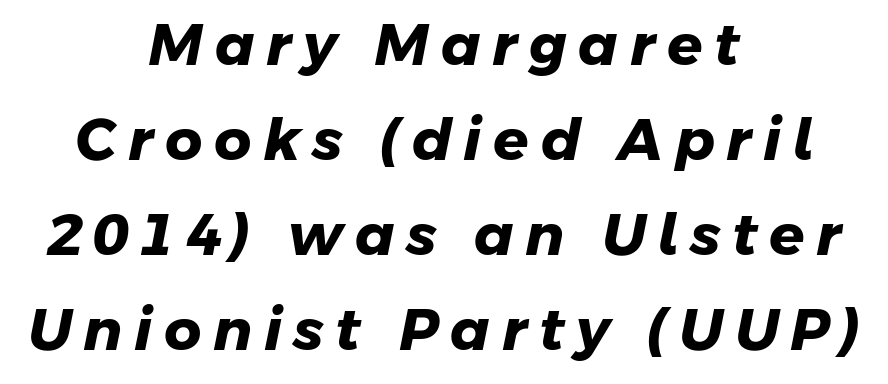
The image shows 58 px heavy sans-serif type; set centered, normal line spacing (1.64x), unusually wide letter spacing (+0.2 em), not underlined; low stroke contrast and a medium x-height.
